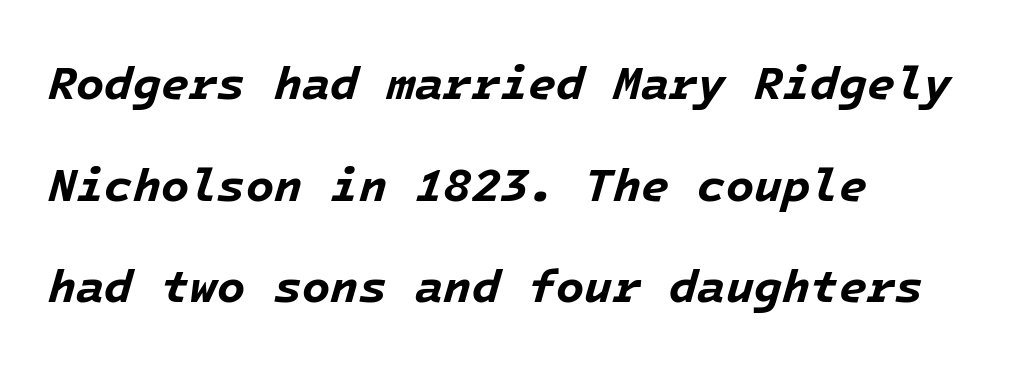
The image shows 46 px bold type, italic (leaning right); set left-aligned, loose line spacing (2.21x), normal letter spacing, not underlined; low stroke contrast and a medium x-height.
